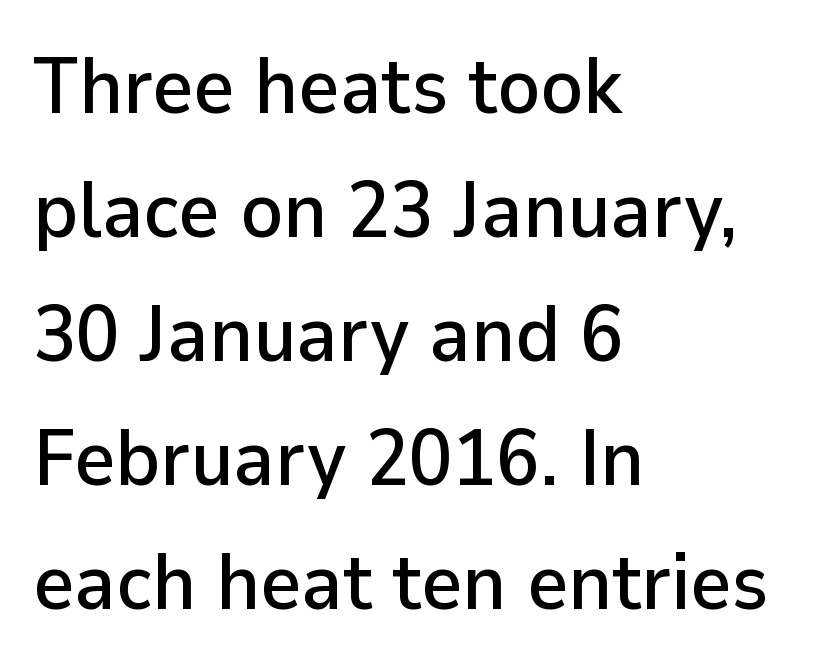
Q: Is the text italic (slanted)? A: No, it is upright.
Q: Is the typeface a serif or a sans-serif typeface? A: Sans-serif.
Q: Is the text underlined? A: No.
Q: How is the paragraph aligned? A: Left-aligned.
Q: Is the spacing between letters normal or unusually wide? A: Normal.
Q: Is the spacing between lines tight, normal or loose? A: Normal.
Q: Width (condensed, normal, or wide)? A: Normal.
Q: Stroke contrast? A: Low.
Q: x-height? A: Medium.
Q: Monospaced? A: No.
